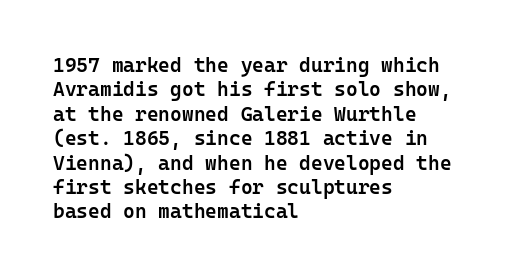
The image shows 20 px text type, upright; set left-aligned, line spacing 1.22x, normal letter spacing, not underlined.
